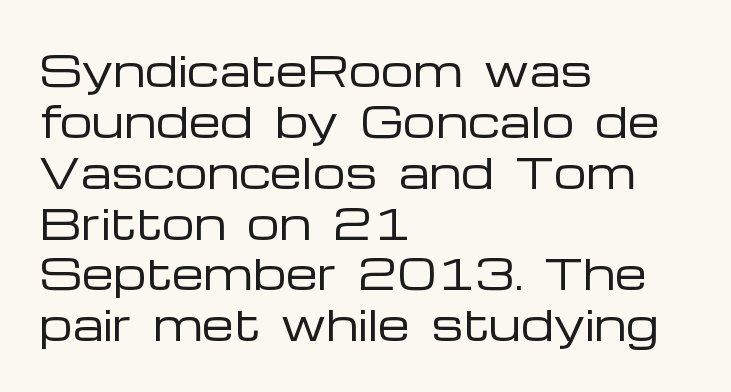
Default kerning and tracking; the words read as compact shapes. A student would call this left alignment; a typographer would say flush left, rag right. Here the designer chose a conventional face with non-uniform glyph widths. Check under the words: just untouched page. Vertical stems look standard width or narrower in stroke. Italic? Not at all — the glyphs are vertical.
